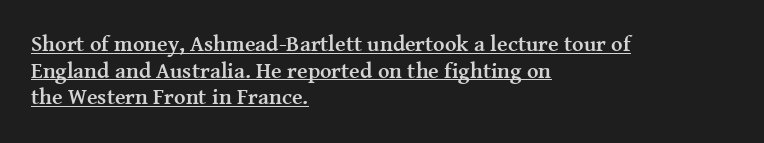
Q: Is the text bold? A: Yes.
Q: Is the text italic (slanted)? A: No, it is upright.
Q: Is the text underlined? A: Yes.
Q: How is the paragraph aligned? A: Left-aligned.
Q: Is the spacing between letters normal or unusually wide? A: Normal.
